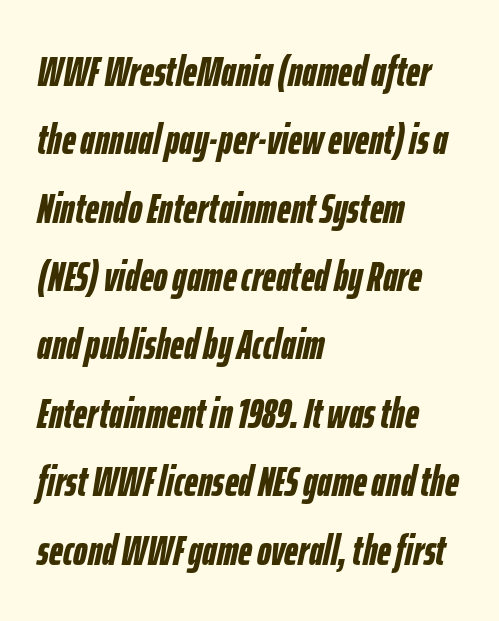
Line beginnings align vertically; line endings do not. A typesetter would call this leading conventional body-copy spacing. Proportional: the letters do not fall into vertical columns. Posture: slanted.
